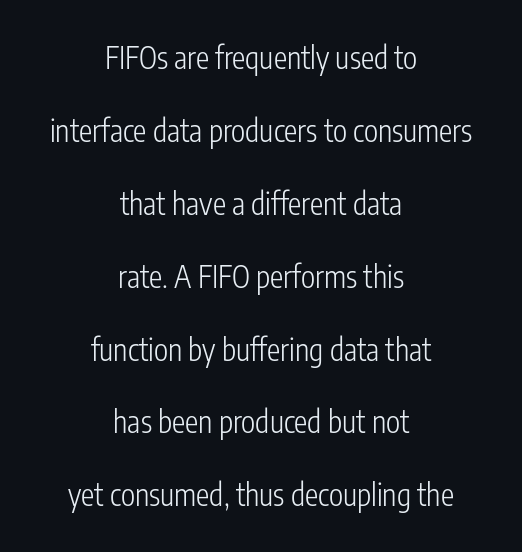
{"serif": "no", "italic": "no", "bold": "no", "weight": "light", "width": "condensed", "stroke_contrast": "low", "x_height": "medium", "monospaced": "no", "underline": "no", "align": "center", "line_spacing": "loose", "line_spacing_ratio": 2.43, "letter_spacing": "normal", "letter_spacing_em": 0.0, "glyph_px": 30}
